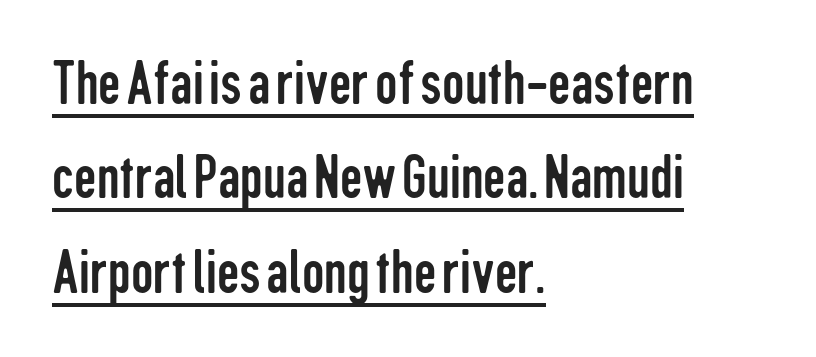
The image shows 63 px regular-weight, condensed sans-serif type, upright; set left-aligned, normal line spacing (1.5x), normal letter spacing, underlined; low stroke contrast and a medium x-height.
